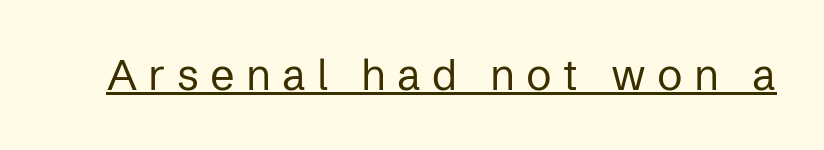
{"serif": "no", "italic": "no", "bold": "no", "weight": "regular", "width": "normal", "stroke_contrast": "low", "x_height": "medium", "monospaced": "no", "underline": "yes", "letter_spacing": "wide", "letter_spacing_em": 0.26, "glyph_px": 43}
